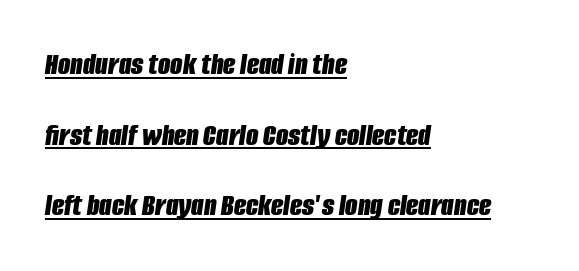
{"italic": "yes", "lean": "right", "slant_degrees": 8, "bold": "yes", "weight": "bold", "width": "condensed", "stroke_contrast": "low", "x_height": "large", "monospaced": "no", "underline": "yes", "align": "left", "line_spacing": "loose", "line_spacing_ratio": 2.21, "letter_spacing": "normal", "letter_spacing_em": 0.0, "glyph_px": 32}
